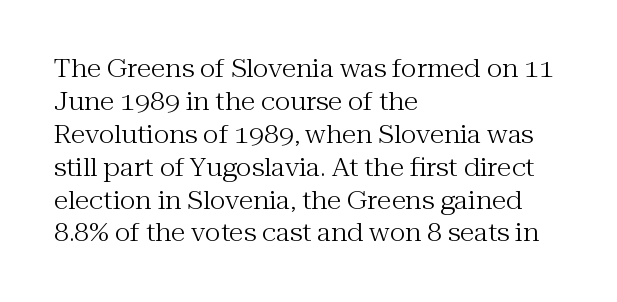
Q: Is the text bold? A: No.
Q: Is the text italic (slanted)? A: No, it is upright.
Q: Is the text underlined? A: No.
Q: How is the paragraph aligned? A: Left-aligned.
Q: Is the spacing between letters normal or unusually wide? A: Normal.
Q: Is the spacing between lines tight, normal or loose? A: Normal.
